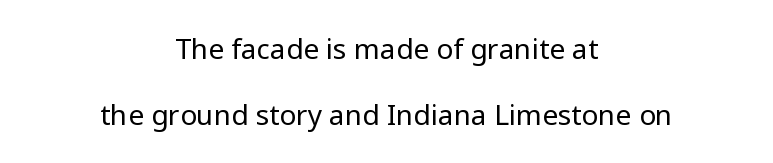
{"serif": "no", "italic": "no", "bold": "no", "weight": "regular", "width": "normal", "stroke_contrast": "low", "x_height": "medium", "monospaced": "no", "underline": "no", "align": "center", "line_spacing": "loose", "line_spacing_ratio": 2.34, "letter_spacing": "normal", "letter_spacing_em": 0.0, "glyph_px": 28}
